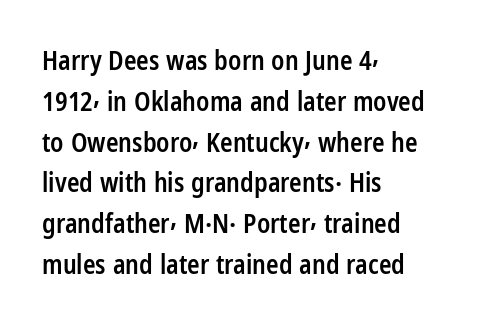
Q: Is the text bold? A: Semi-bold.
Q: Is the text italic (slanted)? A: No, it is upright.
Q: Is the text underlined? A: No.
Q: How is the paragraph aligned? A: Left-aligned.
Q: Is the spacing between letters normal or unusually wide? A: Normal.
Q: Is the spacing between lines tight, normal or loose? A: Normal.
